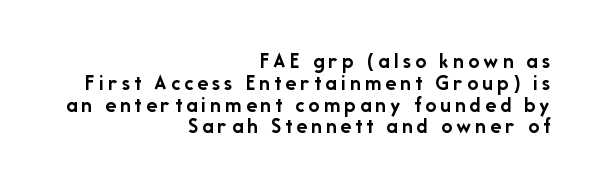
The image shows 22 px bold type, upright; set right-aligned, tight line spacing (0.99x), not underlined.
